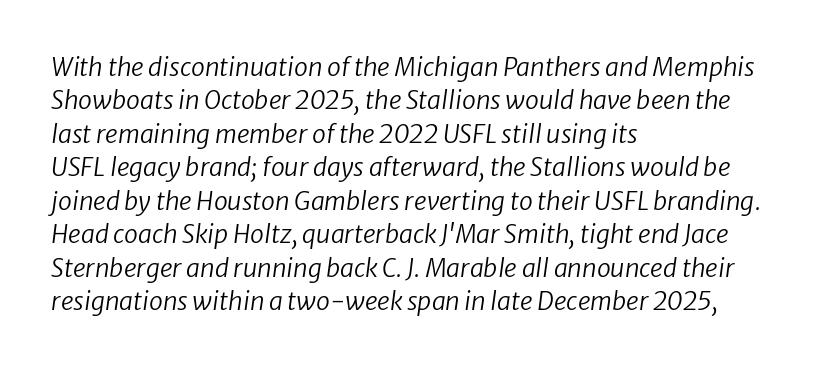
{"bold": "no", "underline": "no", "align": "left", "line_spacing": "normal", "line_spacing_ratio": 1.34, "letter_spacing": "normal", "letter_spacing_em": 0.0, "glyph_px": 25}
